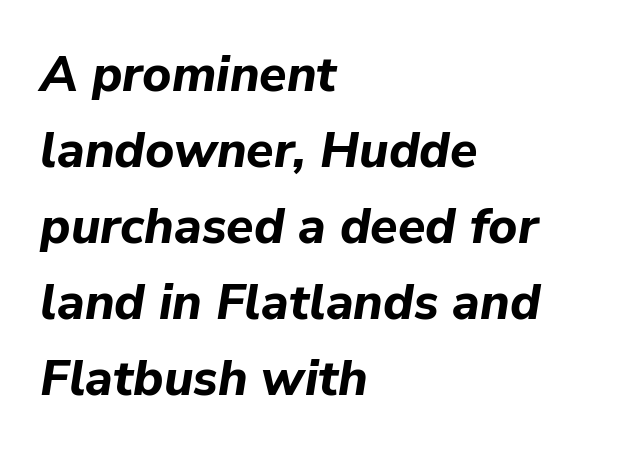
The image shows 50 px bold type, italic (leaning right); set left-aligned, normal line spacing (1.52x), normal letter spacing, not underlined; low stroke contrast and a medium x-height.
